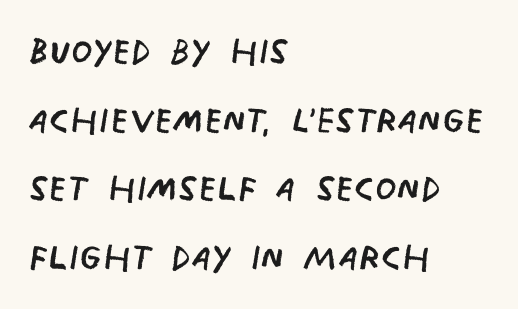
The image shows 49 px regular-weight, condensed sans-serif type; set left-aligned, normal line spacing (1.4x), normal letter spacing, not underlined; low stroke contrast and a large x-height.
